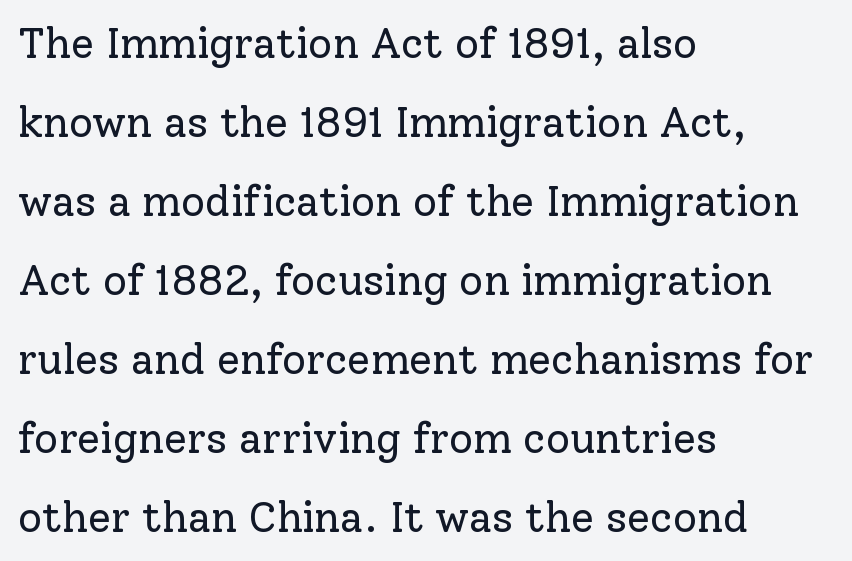
{"serif": "yes", "italic": "no", "bold": "no", "weight": "regular", "width": "normal", "stroke_contrast": "low", "x_height": "medium", "monospaced": "no", "underline": "no", "align": "left", "line_spacing_ratio": 1.88, "letter_spacing": "normal", "letter_spacing_em": 0.0, "glyph_px": 42}
